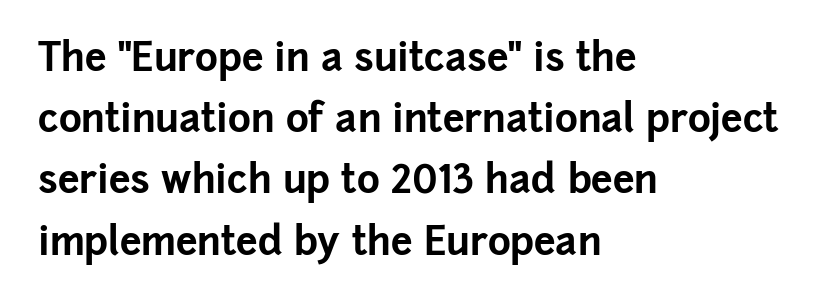
The image shows 39 px bold sans-serif type, upright; set left-aligned, normal line spacing (1.57x), normal letter spacing, not underlined; low stroke contrast and a medium x-height.
